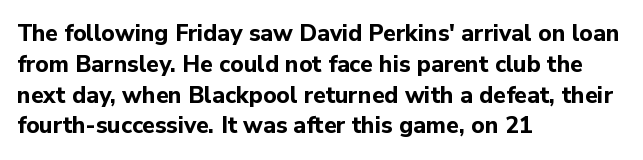
The image shows 23 px bold type, upright; set left-aligned, normal line spacing (1.34x), normal letter spacing, not underlined.
